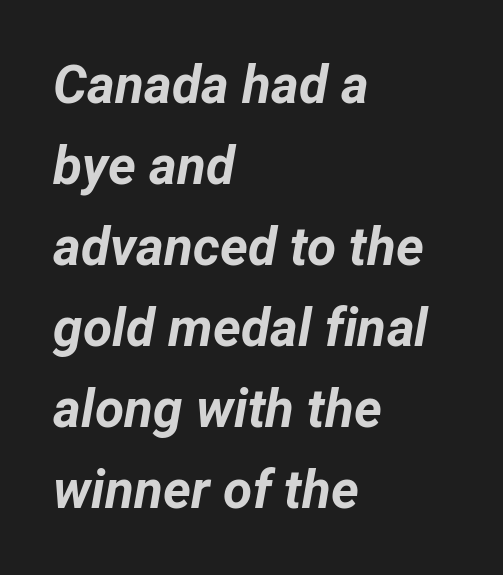
{"italic": "yes", "lean": "right", "slant_degrees": 12, "bold": "yes", "weight": "bold", "width": "normal", "stroke_contrast": "low", "x_height": "medium", "monospaced": "no", "underline": "no", "align": "left", "line_spacing": "normal", "line_spacing_ratio": 1.53, "letter_spacing": "normal", "letter_spacing_em": 0.0, "glyph_px": 53}
